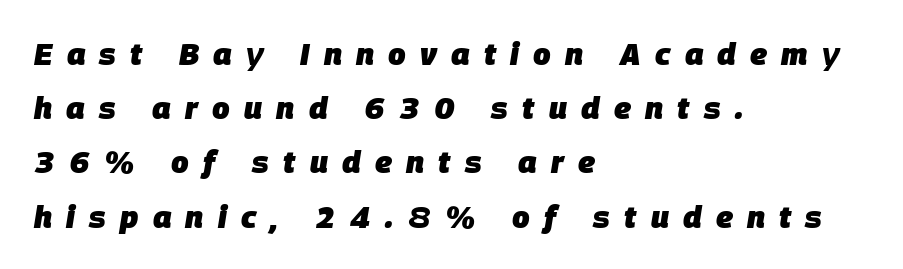
Q: Is the text bold? A: Yes.
Q: Is the text italic (slanted)? A: Yes, it leans right by about 9 degrees.
Q: Is the text underlined? A: No.
Q: How is the paragraph aligned? A: Left-aligned.
Q: Is the spacing between letters normal or unusually wide? A: Unusually wide.
Q: Width (condensed, normal, or wide)? A: Normal.
Q: Stroke contrast? A: Low.
Q: x-height? A: Large.
Q: Monospaced? A: No.
